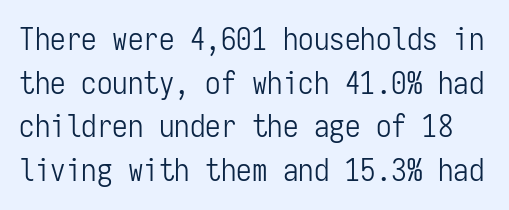
The image shows 31 px light, condensed sans-serif type, upright, monospaced; set normal line spacing (1.41x), normal letter spacing, not underlined; low stroke contrast and a medium x-height.
